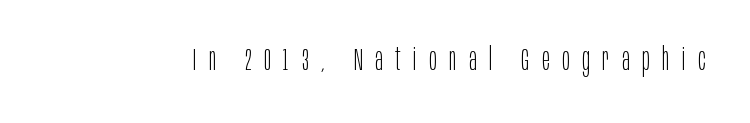
The image shows 31 px light, condensed sans-serif type, upright; set unusually wide letter spacing (+0.41 em), not underlined; low stroke contrast and a large x-height.
